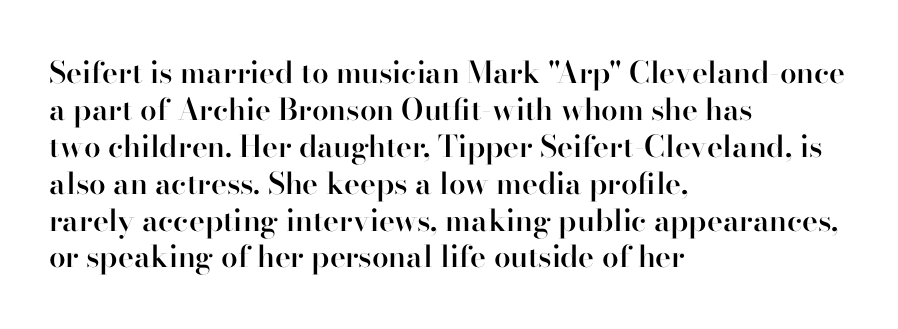
The image shows 30 px semibold serif type, upright; set left-aligned, line spacing 1.23x, normal letter spacing, not underlined; high stroke contrast and a small x-height.
